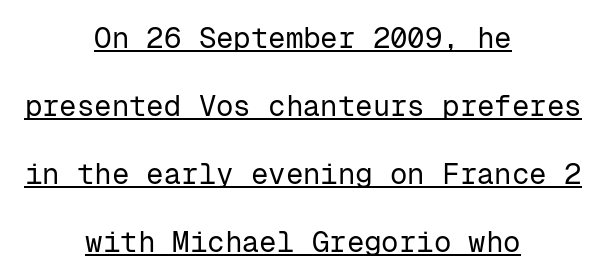
Q: Is the text bold? A: No.
Q: Is the text italic (slanted)? A: No, it is upright.
Q: Is the typeface a serif or a sans-serif typeface? A: Sans-serif.
Q: Is the text underlined? A: Yes.
Q: How is the paragraph aligned? A: Centered.
Q: Is the spacing between letters normal or unusually wide? A: Normal.
Q: Is the spacing between lines tight, normal or loose? A: Loose.
Q: Width (condensed, normal, or wide)? A: Normal.
Q: Stroke contrast? A: Low.
Q: x-height? A: Medium.
Q: Monospaced? A: Yes.
